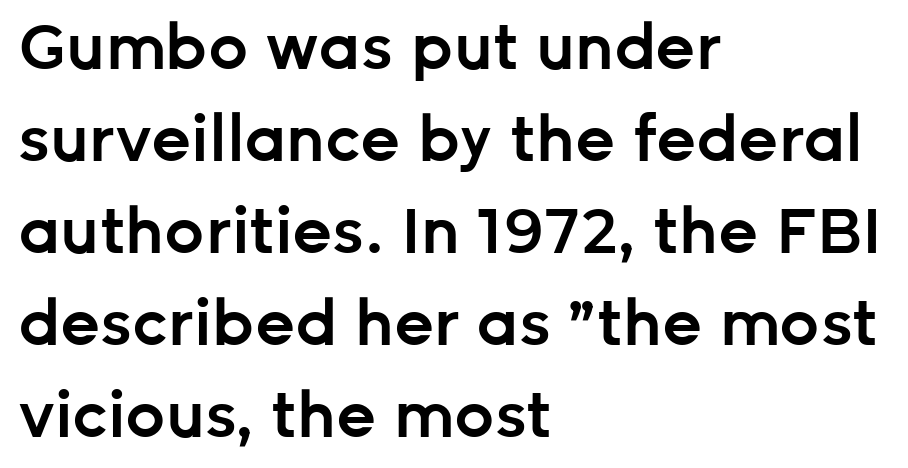
{"serif": "no", "italic": "no", "bold": "semi", "weight": "semibold", "width": "normal", "stroke_contrast": "low", "x_height": "medium", "monospaced": "no", "underline": "no", "align": "left", "line_spacing": "normal", "line_spacing_ratio": 1.46, "letter_spacing": "normal", "letter_spacing_em": 0.0, "glyph_px": 63}
